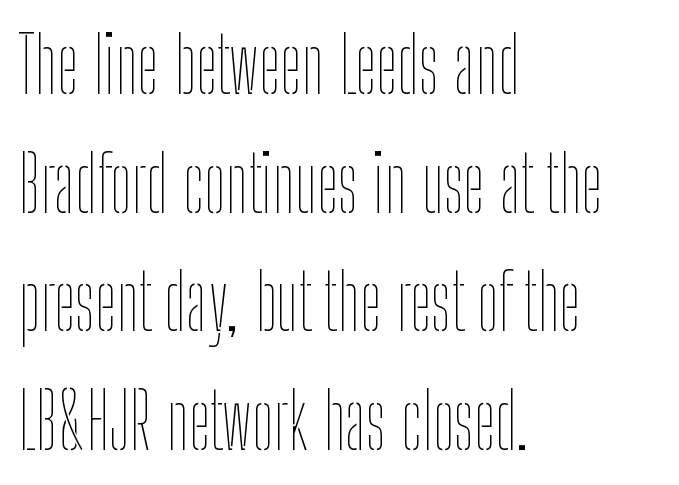
Q: Is the text bold? A: No.
Q: Is the text italic (slanted)? A: No, it is upright.
Q: Is the text underlined? A: No.
Q: How is the paragraph aligned? A: Left-aligned.
Q: Is the spacing between letters normal or unusually wide? A: Normal.
Q: Is the spacing between lines tight, normal or loose? A: Normal.
Q: Width (condensed, normal, or wide)? A: Condensed.
Q: Stroke contrast? A: Low.
Q: x-height? A: Medium.
Q: Monospaced? A: No.
